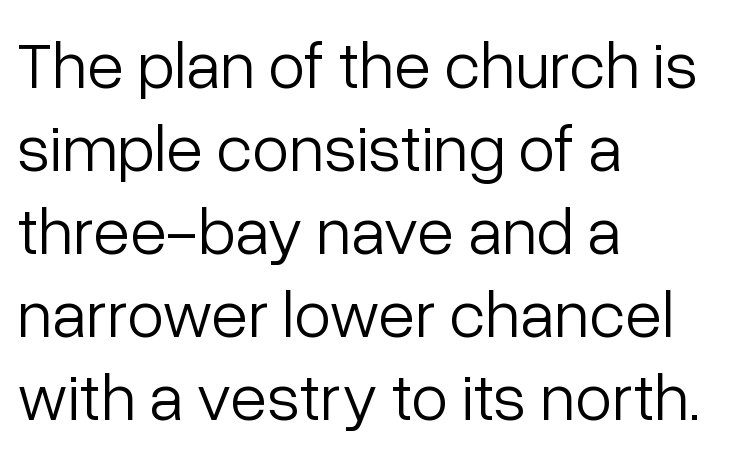
Upright lettering throughout. Nothing heavy about these letters — not bold at all. Caption: standard tracking, unaltered. Each letter keeps its own natural width here, so spacing adapts to shape.
